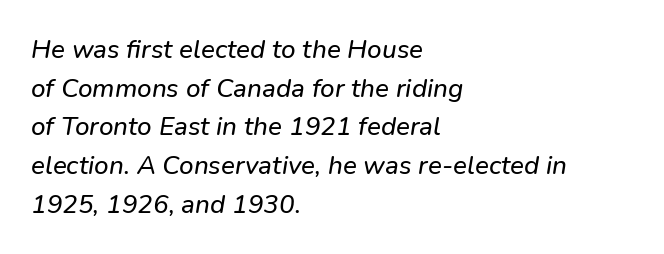
{"underline": "no", "align": "left", "line_spacing": "normal", "line_spacing_ratio": 1.49, "letter_spacing": "normal", "letter_spacing_em": 0.0, "glyph_px": 26}
